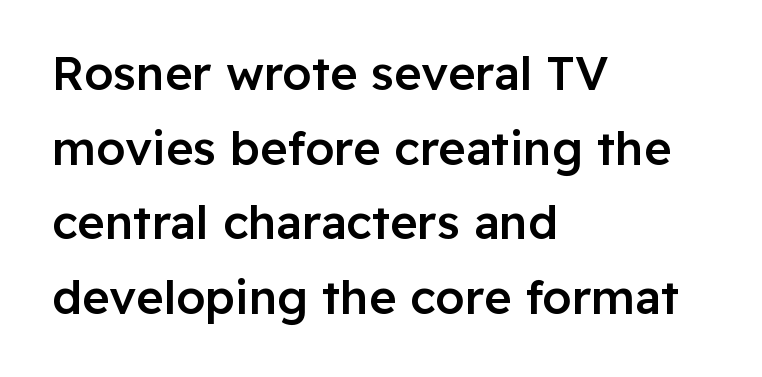
{"serif": "no", "italic": "no", "bold": "semi", "weight": "semibold", "width": "normal", "stroke_contrast": "low", "x_height": "medium", "monospaced": "no", "underline": "no", "align": "left", "line_spacing": "normal", "line_spacing_ratio": 1.59, "letter_spacing": "normal", "letter_spacing_em": 0.0, "glyph_px": 47}
